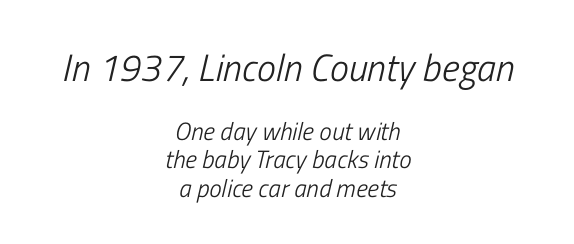
{"italic": "yes", "lean": "right", "slant_degrees": 13, "bold": "no", "weight": "light", "width": "condensed", "stroke_contrast": "low", "x_height": "medium", "monospaced": "no", "underline": "no", "align": "center", "line_spacing": "tight", "line_spacing_ratio": 1.14, "letter_spacing": "normal", "letter_spacing_em": 0.0, "larger_block": "first", "size_ratio": 1.52, "glyph_px": 38}
